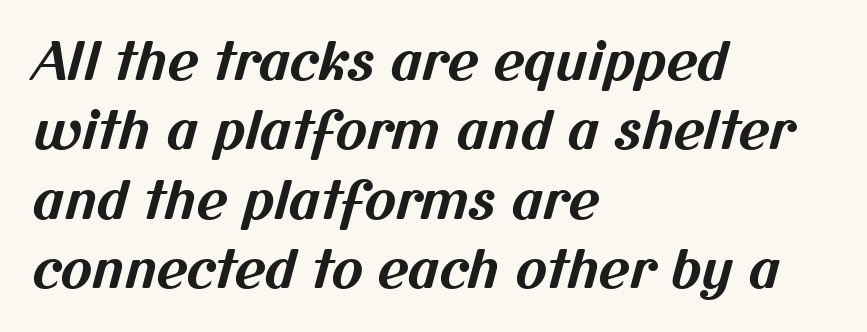
The designer went with a sans here, leaving each stem footless. The space between consecutive lines is moderate. Inter-character spacing is left at the font's built-in metrics. Has an underline been added? It has not. Varying glyph widths throughout — classic text-font behaviour.
